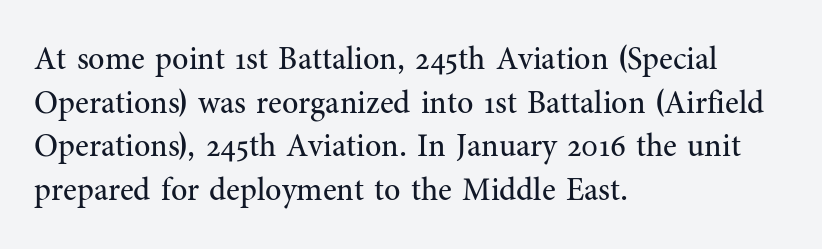
Q: Is the text bold? A: No.
Q: Is the text italic (slanted)? A: No, it is upright.
Q: Is the typeface a serif or a sans-serif typeface? A: Serif.
Q: Is the text underlined? A: No.
Q: How is the paragraph aligned? A: Left-aligned.
Q: Is the spacing between letters normal or unusually wide? A: Normal.
Q: Is the spacing between lines tight, normal or loose? A: Normal.
Q: Width (condensed, normal, or wide)? A: Normal.
Q: Stroke contrast? A: Medium.
Q: x-height? A: Medium.
Q: Monospaced? A: No.
